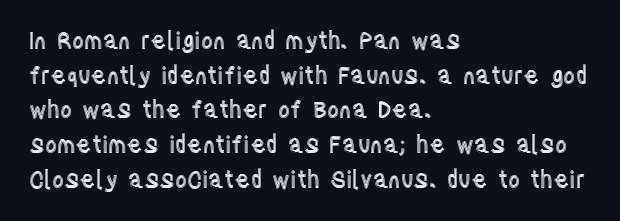
The image shows 23 px text type, upright; set left-aligned, normal line spacing (1.51x), normal letter spacing, not underlined.
